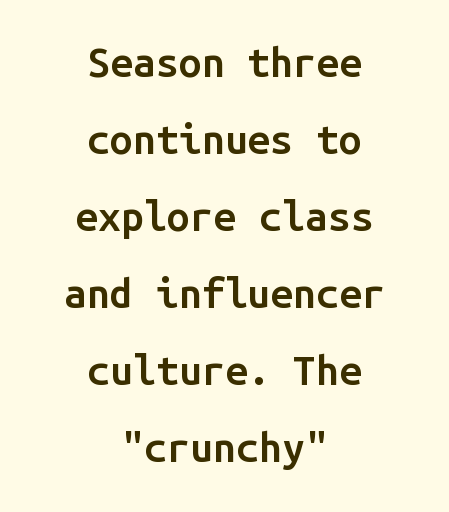
As a designer I'd log this as weight 600, semibold. Is this a fixed-width face? Yes — each glyph sits in an identical cell. Short and long lines alike share a common midpoint. Do the letters lean? They stand straight.
